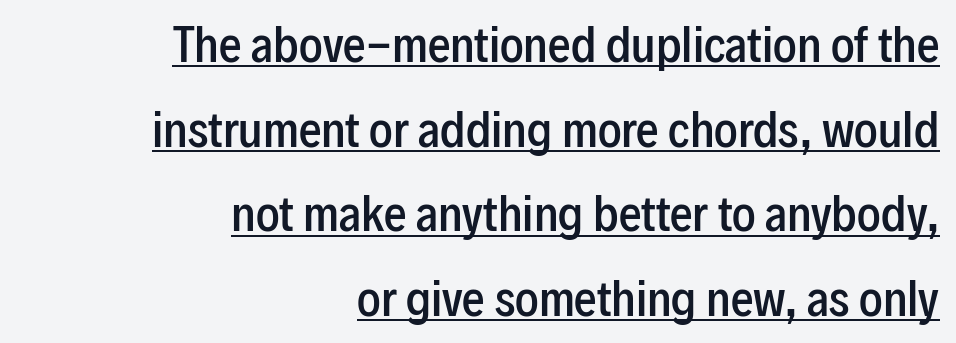
The image shows 45 px semibold, condensed sans-serif type, upright; set right-aligned, line spacing 1.88x, normal letter spacing, underlined; low stroke contrast and a medium x-height.
